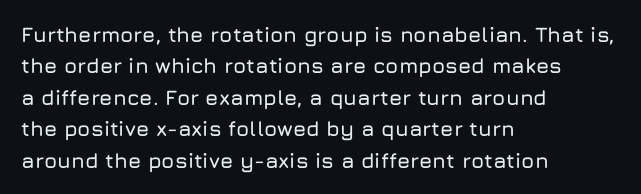
The image shows 21 px text type, upright; set left-aligned, normal line spacing (1.5x), normal letter spacing, not underlined.
